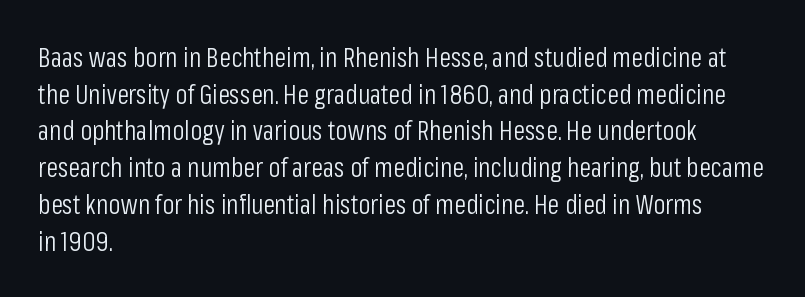
Reading down the block, your eye returns to a fixed left position each line. Do the letters lean? They stand straight. The strip under each line holds only bare page. Bold? No — there's no thickening of the strokes. Line spacing here is normal. Glyph-to-glyph distance matches everyday printed text.
